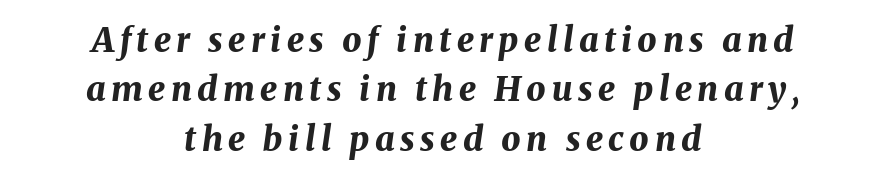
Do the characters align in a grid? No, the font is proportional. Horizontal bands of white between lines are of average thickness. Unmarked baselines from the first word to the last. Would a proofreader flag this as italicized? Yes. Strong, thick strokes mark this as bold type. If you folded the block vertically in half, each line would mirror itself in length.
